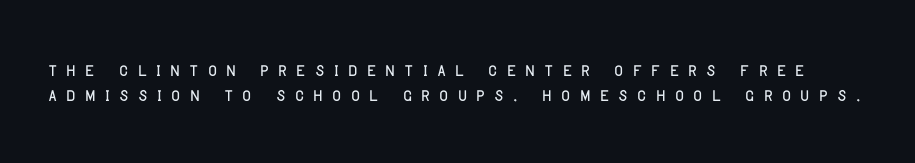
The image shows 24 px text type, upright; set tight line spacing (1.05x), unusually wide letter spacing (+0.39 em), not underlined.
